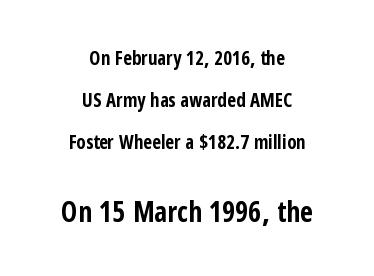
The image shows 28 px bold, condensed sans-serif type, upright; set centered, loose line spacing (2.21x), normal letter spacing, not underlined; the second (bottom) block is 1.47x larger; low stroke contrast and a medium x-height.
